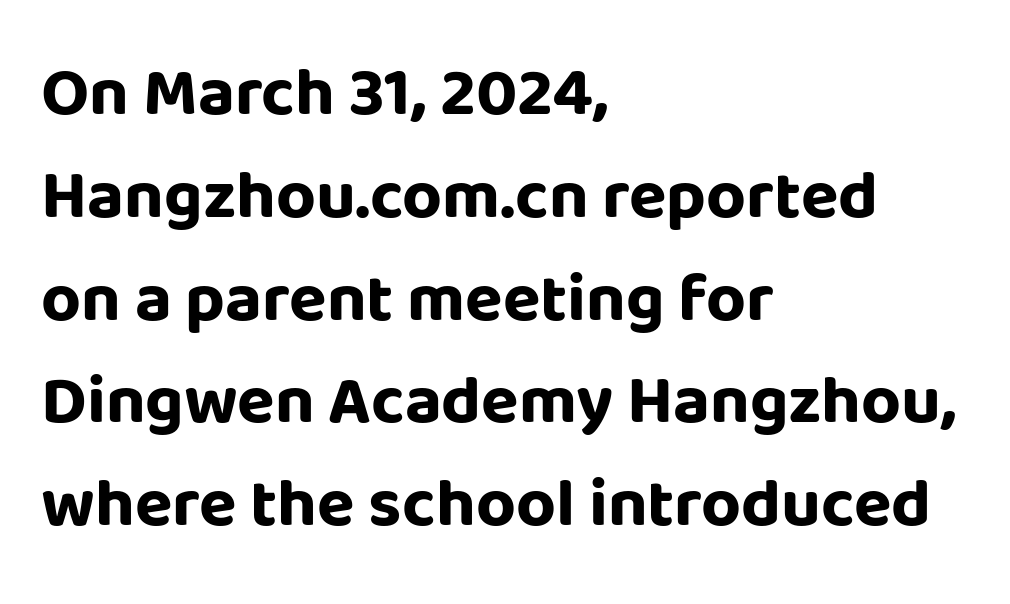
The passage is arranged the way most books set body copy — flush left. The typography opts for an upright posture over an oblique one. The zone under the glyphs is completely vacant. Looks like regular typesetting: each glyph gets only the width it needs.
